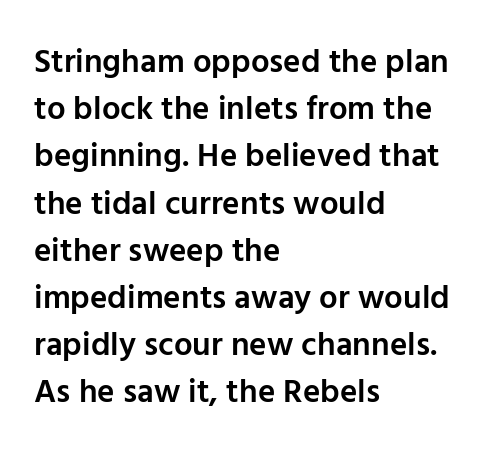
The image shows 33 px semibold sans-serif type, upright; set left-aligned, normal line spacing (1.43x), normal letter spacing, not underlined; low stroke contrast and a medium x-height.
